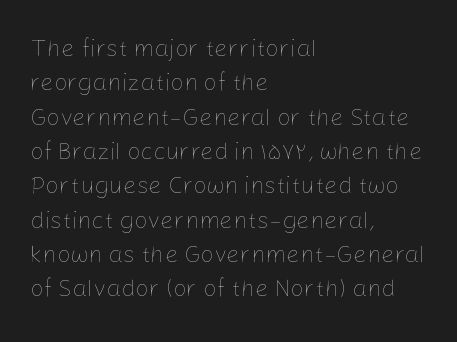
The image shows 24 px text type, upright; set left-aligned, normal line spacing (1.43x), normal letter spacing, not underlined.
